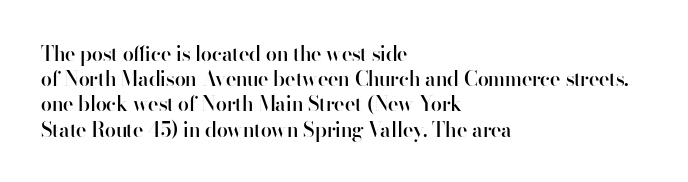
The image shows 20 px text type, upright; set left-aligned, normal line spacing (1.26x), normal letter spacing, not underlined.
